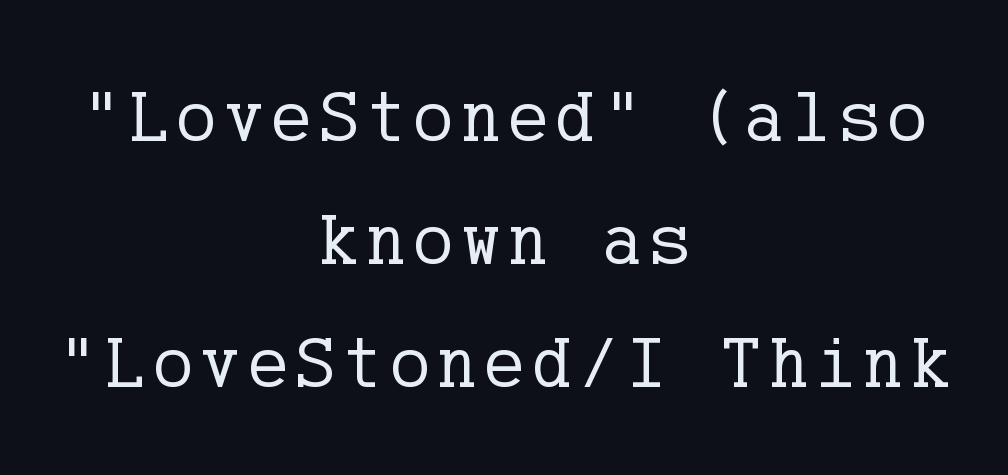
The image shows 74 px regular-weight serif type, upright; set centered, normal line spacing (1.66x), not underlined; low stroke contrast and a medium x-height.
